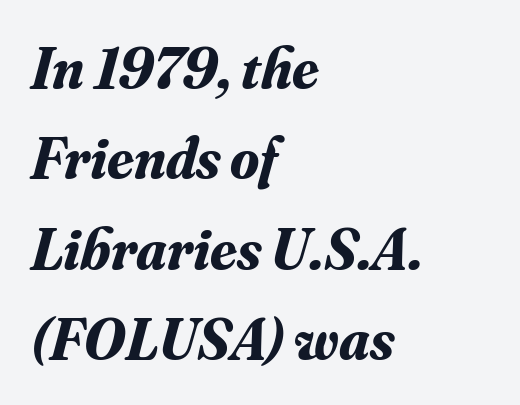
Q: Is the text bold? A: Yes.
Q: Is the text italic (slanted)? A: Yes, it leans right by about 16 degrees.
Q: Is the typeface a serif or a sans-serif typeface? A: Serif.
Q: Is the text underlined? A: No.
Q: How is the paragraph aligned? A: Left-aligned.
Q: Is the spacing between letters normal or unusually wide? A: Normal.
Q: Is the spacing between lines tight, normal or loose? A: Normal.
Q: Width (condensed, normal, or wide)? A: Normal.
Q: Stroke contrast? A: Medium.
Q: x-height? A: Small.
Q: Monospaced? A: No.
